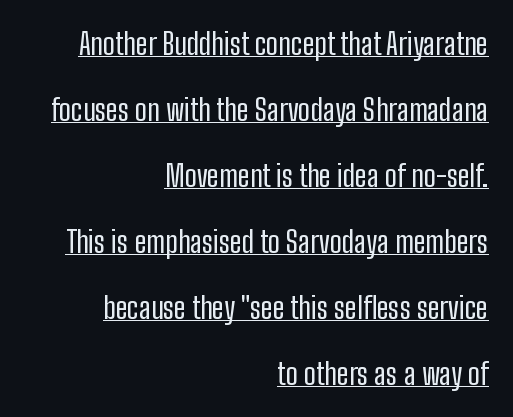
The image shows 30 px regular-weight, condensed sans-serif type, upright; set right-aligned, loose line spacing (2.2x), normal letter spacing, underlined; low stroke contrast and a medium x-height.
